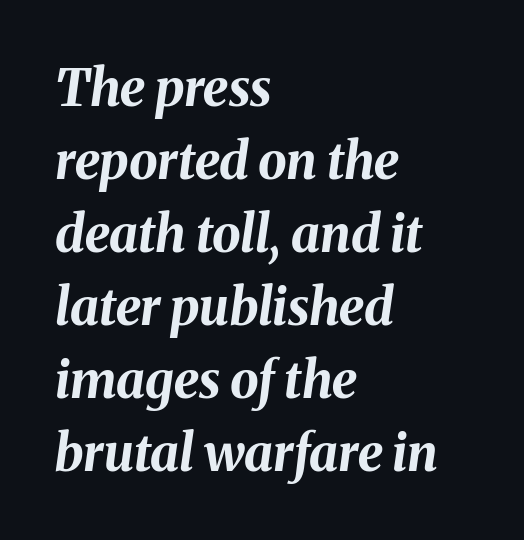
{"italic": "yes", "lean": "right", "slant_degrees": 8, "bold": "yes", "weight": "bold", "width": "normal", "stroke_contrast": "medium", "x_height": "medium", "monospaced": "no", "underline": "no", "align": "left", "line_spacing": "normal", "line_spacing_ratio": 1.43, "letter_spacing": "normal", "letter_spacing_em": 0.0, "glyph_px": 51}
